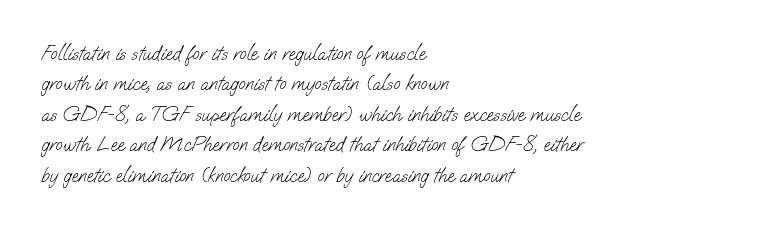
A typesetter would call this leading conventional body-copy spacing. Where is the straight margin? On the left. Stem width sits at or under what a default text font uses. The words here are not underlined.
